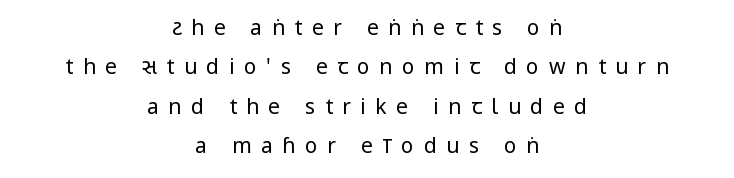
{"italic": "no", "bold": "no", "underline": "no", "align": "center", "line_spacing_ratio": 1.87, "letter_spacing": "wide", "letter_spacing_em": 0.46, "glyph_px": 21}
